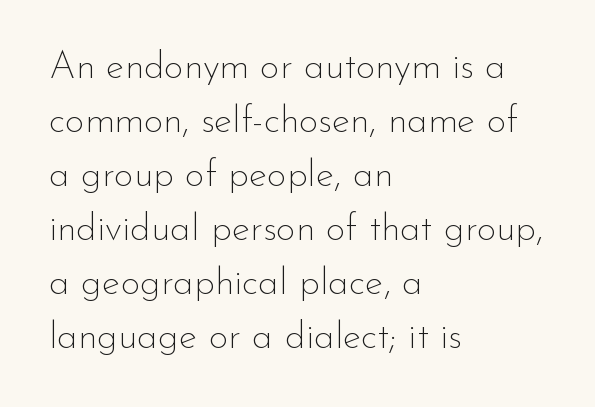
These lines stack with their left ends in a neat column. The typeface chosen for these lines omits serifs. Any mark beneath the type? The region is blank. You can tell it's not italic because the verticals are truly vertical. Vertical spacing — default.
